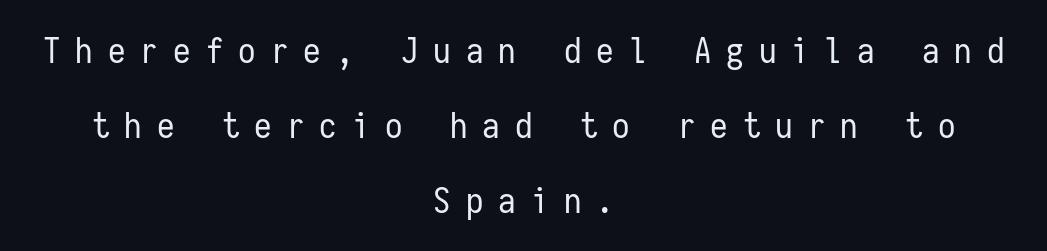
The image shows 35 px regular-weight, condensed sans-serif type, upright, monospaced; set centered, loose line spacing (2.14x), unusually wide letter spacing (+0.43 em), not underlined; low stroke contrast and a medium x-height.
